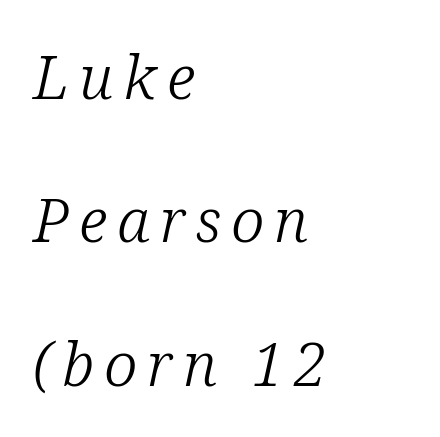
{"serif": "yes", "italic": "yes", "lean": "right", "slant_degrees": 12, "bold": "no", "weight": "light", "width": "normal", "stroke_contrast": "low", "x_height": "medium", "monospaced": "no", "underline": "no", "align": "left", "line_spacing": "loose", "line_spacing_ratio": 2.35, "glyph_px": 61}
